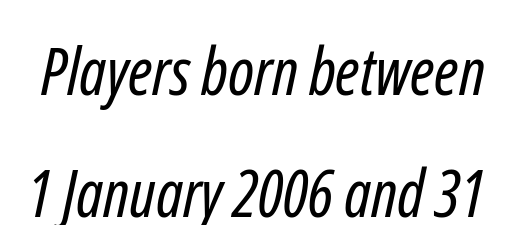
{"serif": "no", "bold": "no", "weight": "regular", "width": "condensed", "stroke_contrast": "low", "x_height": "medium", "monospaced": "no", "underline": "no", "line_spacing_ratio": 1.88, "letter_spacing": "normal", "letter_spacing_em": 0.0, "glyph_px": 65}
